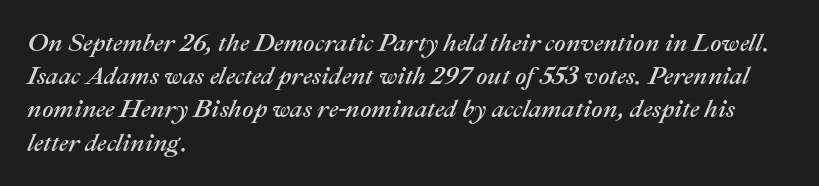
These lines stack with their left ends in a neat column. Normally led — the rows are evenly, conventionally spaced. Words float on clear page, feet unadorned. The face used here is rendered with its standard letterfit. Yep, that's italic — everything's leaning.
